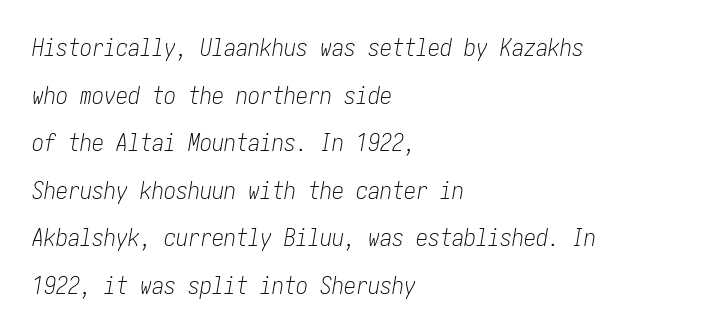
{"italic": "yes", "lean": "right", "slant_degrees": 10, "bold": "no", "underline": "no", "align": "left", "line_spacing": "loose", "line_spacing_ratio": 1.98, "letter_spacing": "normal", "letter_spacing_em": 0.0, "glyph_px": 24}
